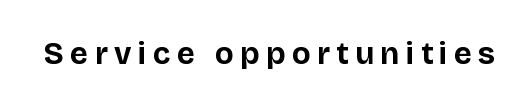
{"serif": "no", "italic": "no", "bold": "yes", "weight": "bold", "width": "normal", "stroke_contrast": "low", "x_height": "large", "monospaced": "no", "underline": "no", "letter_spacing": "wide", "letter_spacing_em": 0.21, "glyph_px": 31}
